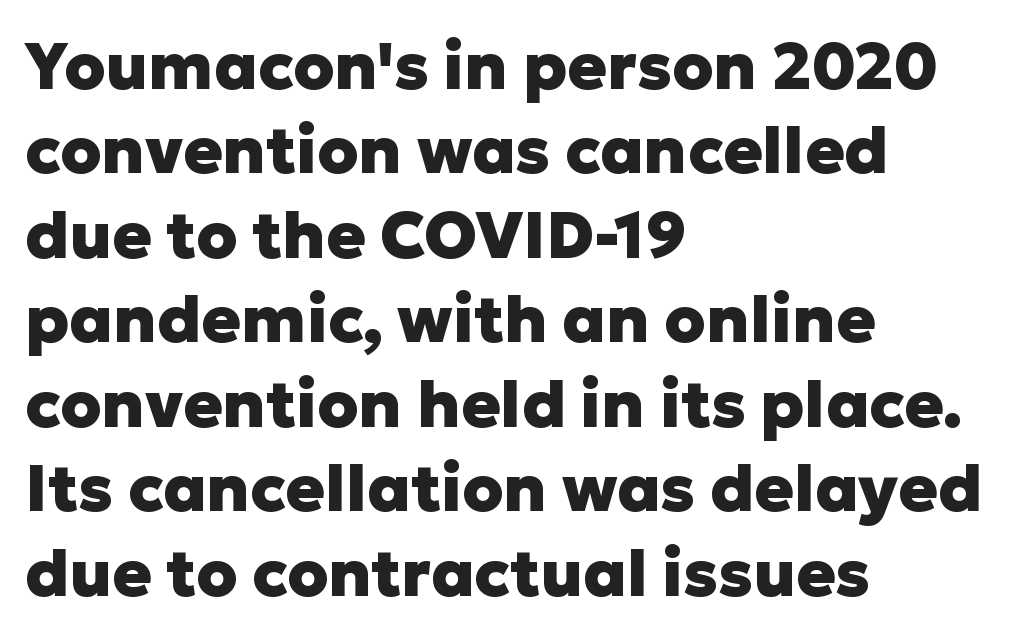
{"serif": "no", "italic": "no", "bold": "yes", "weight": "heavy", "width": "normal", "stroke_contrast": "low", "x_height": "medium", "monospaced": "no", "underline": "no", "align": "left", "line_spacing": "normal", "line_spacing_ratio": 1.3, "letter_spacing": "normal", "letter_spacing_em": 0.0, "glyph_px": 65}
